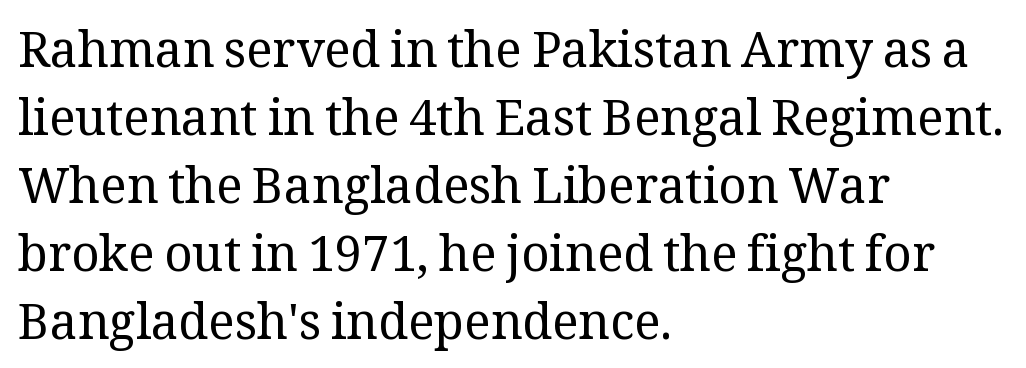
The image shows 49 px regular-weight serif type, upright; set left-aligned, normal line spacing (1.39x), normal letter spacing, not underlined; medium stroke contrast and a medium x-height.
